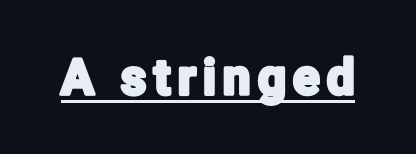
Q: Is the text italic (slanted)? A: No, it is upright.
Q: Is the typeface a serif or a sans-serif typeface? A: Sans-serif.
Q: Is the text underlined? A: Yes.
Q: Width (condensed, normal, or wide)? A: Condensed.
Q: Stroke contrast? A: Low.
Q: x-height? A: Medium.
Q: Monospaced? A: No.
